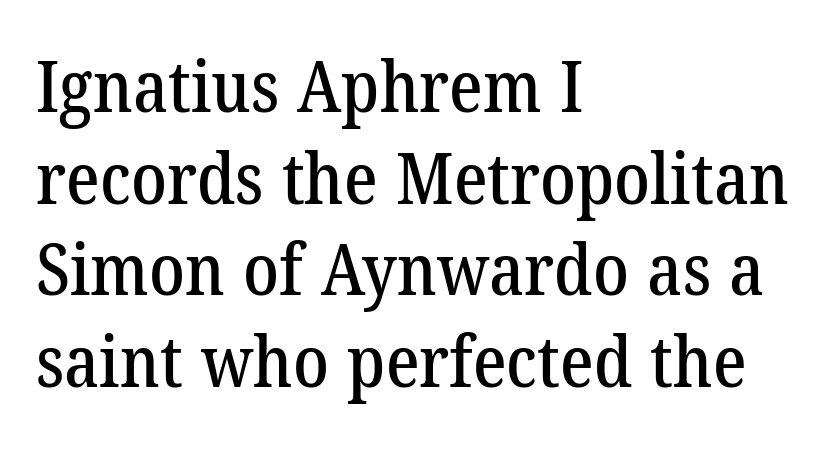
{"serif": "yes", "width": "normal", "stroke_contrast": "low", "x_height": "medium", "monospaced": "no", "underline": "no", "align": "left", "line_spacing": "normal", "line_spacing_ratio": 1.29, "letter_spacing": "normal", "letter_spacing_em": 0.0, "glyph_px": 71}
